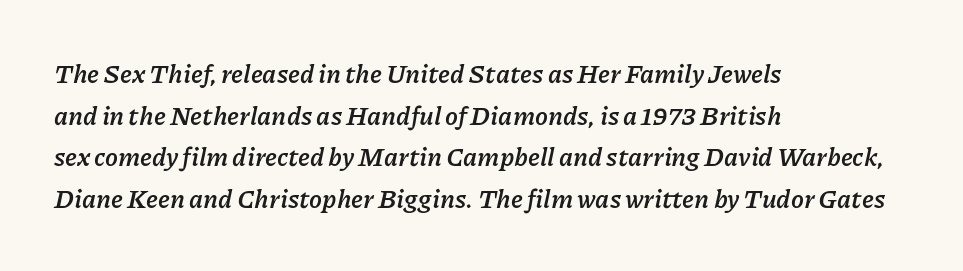
What stands out about the letter spacing? Nothing — it is the standard amount. On the weight axis this lands at bold, roughly 700. Underline: absent. Interline gaps are of average width in this sample.
